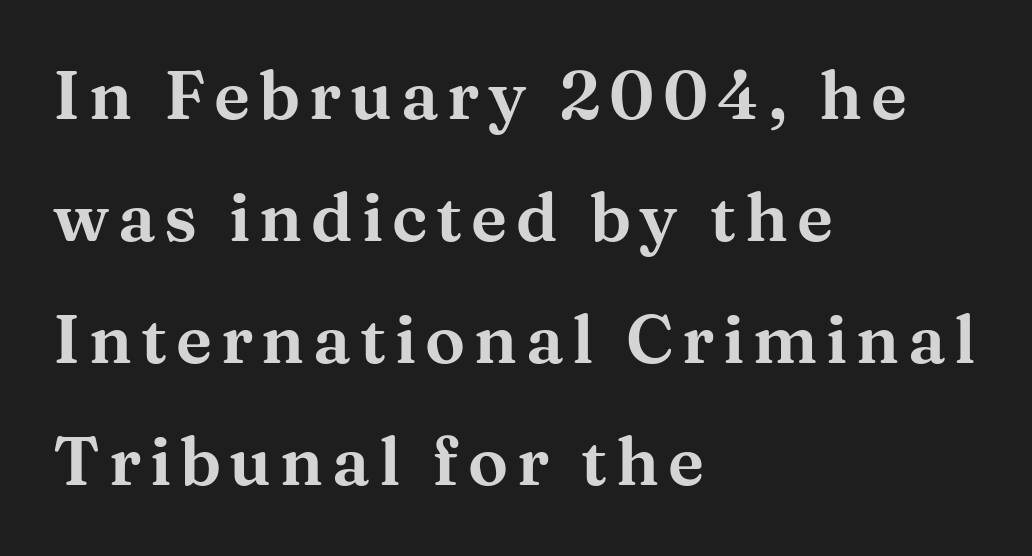
The type sits square on the baseline with zero lean. Do the characters align in a grid? No, the font is proportional. Horizontally, the lines are justified to the leading edge only. Any mark beneath the type? The region is blank. The designer went with a serif here, giving each stem small feet.
